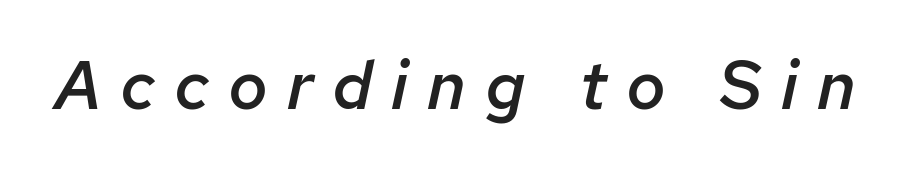
{"italic": "yes", "lean": "right", "slant_degrees": 12, "bold": "semi", "weight": "semibold", "width": "normal", "stroke_contrast": "low", "x_height": "medium", "monospaced": "no", "underline": "no", "letter_spacing": "wide", "letter_spacing_em": 0.28, "glyph_px": 68}
